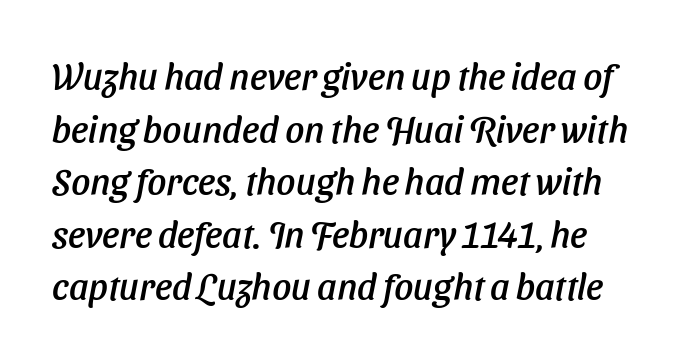
{"italic": "yes", "lean": "right", "slant_degrees": 11, "width": "normal", "stroke_contrast": "low", "x_height": "medium", "monospaced": "no", "underline": "no", "line_spacing": "normal", "line_spacing_ratio": 1.42, "letter_spacing": "normal", "letter_spacing_em": 0.0, "glyph_px": 37}
